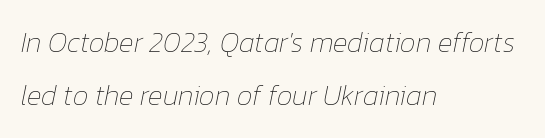
{"italic": "yes", "lean": "right", "slant_degrees": 12, "bold": "no", "weight": "thin", "width": "normal", "stroke_contrast": "low", "x_height": "medium", "monospaced": "no", "underline": "no", "align": "left", "line_spacing_ratio": 1.88, "letter_spacing": "normal", "letter_spacing_em": 0.0, "glyph_px": 28}
